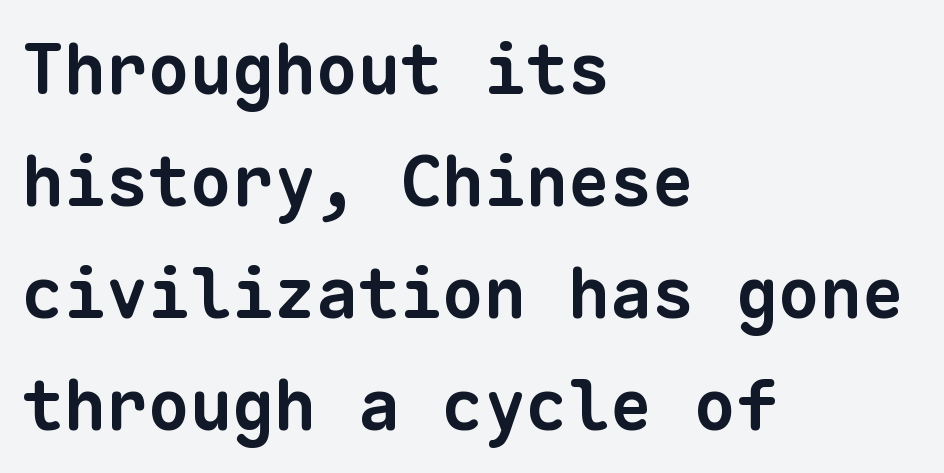
{"serif": "no", "bold": "yes", "weight": "bold", "width": "normal", "stroke_contrast": "low", "x_height": "medium", "monospaced": "yes", "underline": "no", "align": "left", "line_spacing": "normal", "line_spacing_ratio": 1.6, "letter_spacing": "normal", "letter_spacing_em": 0.0, "glyph_px": 70}
